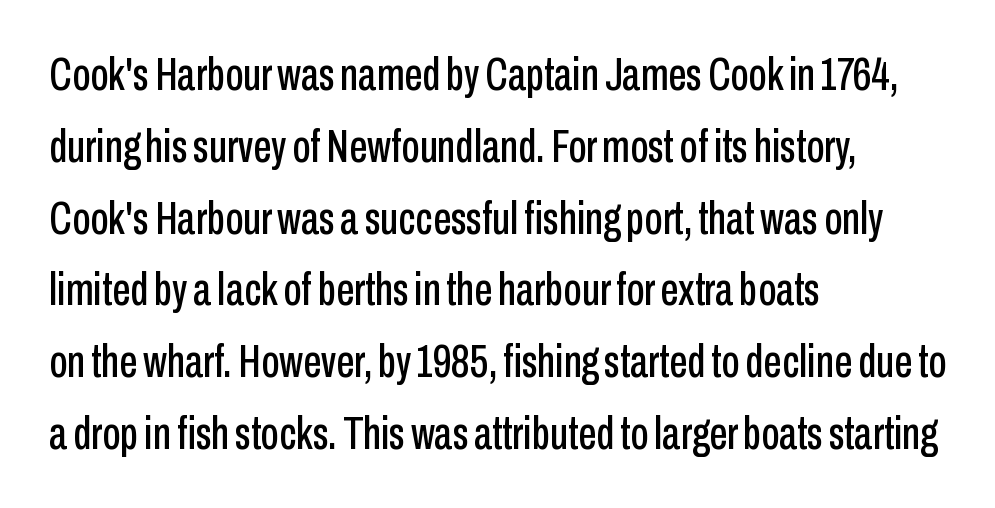
Serifs: no, the terminals of the letterforms are clean. The compositor pushed each line to the left boundary. A roman cut, with each character standing at attention. The area under the type is left untouched.
